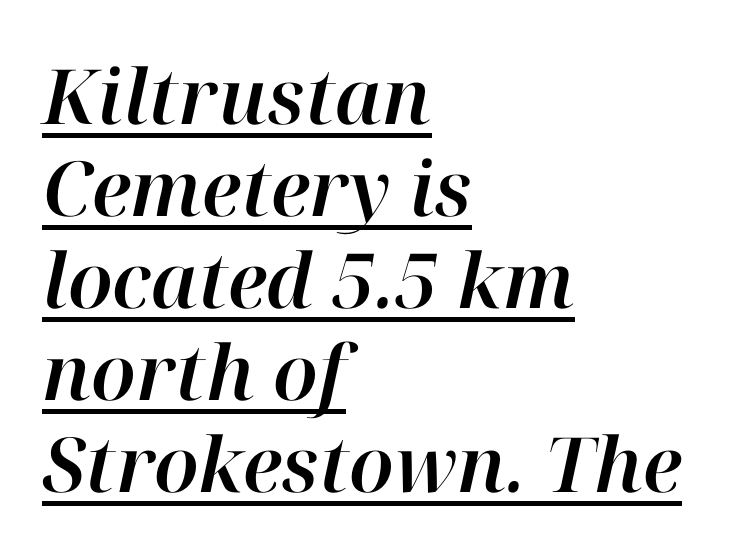
The image shows 76 px text type, italic (leaning right); set left-aligned, line spacing 1.21x, normal letter spacing, underlined; high stroke contrast and a medium x-height.
